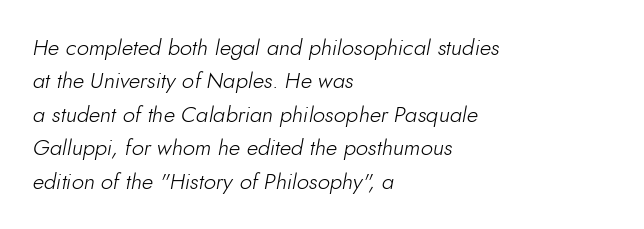
The strokes are not fattened; the text isn't bold. A typesetter would call this zero additional tracking. The area under the type is left untouched. Baseline-to-baseline distance is the conventional proportion of letter height.
